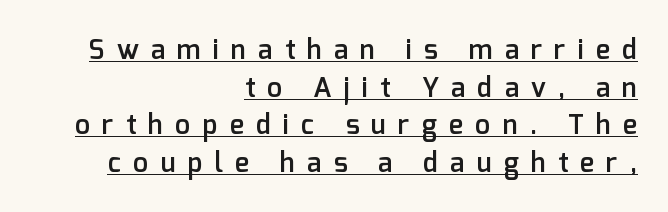
The image shows 27 px text type, upright; set right-aligned, normal line spacing (1.39x), unusually wide letter spacing (+0.45 em), underlined.
